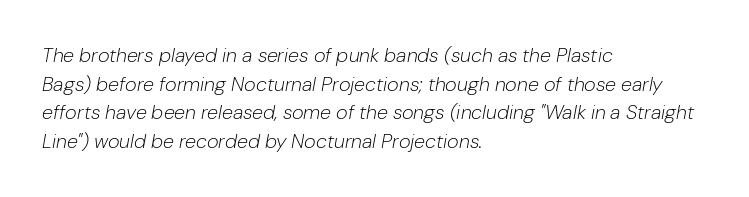
{"italic": "yes", "lean": "right", "slant_degrees": 10, "bold": "no", "underline": "no", "align": "left", "line_spacing": "normal", "line_spacing_ratio": 1.43, "letter_spacing": "normal", "letter_spacing_em": 0.0, "glyph_px": 20}
